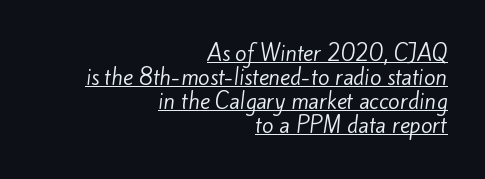
Q: Is the text bold? A: No.
Q: Is the text underlined? A: Yes.
Q: How is the paragraph aligned? A: Right-aligned.
Q: Is the spacing between letters normal or unusually wide? A: Normal.
Q: Is the spacing between lines tight, normal or loose? A: Tight.
